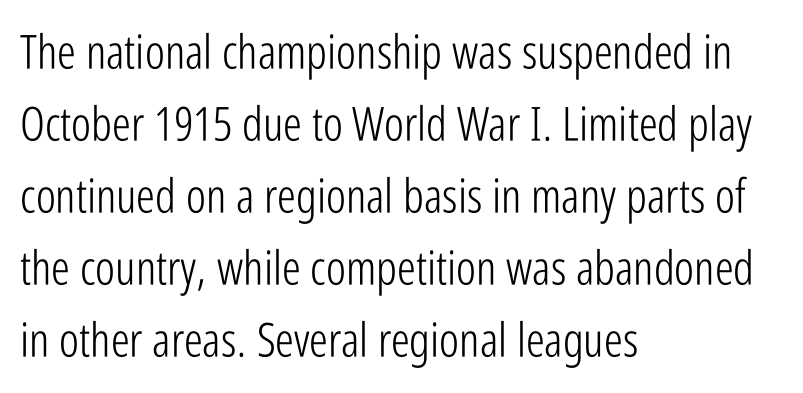
{"serif": "no", "italic": "no", "bold": "no", "weight": "light", "width": "condensed", "stroke_contrast": "low", "x_height": "medium", "monospaced": "no", "underline": "no", "align": "left", "line_spacing": "normal", "line_spacing_ratio": 1.53, "letter_spacing": "normal", "letter_spacing_em": 0.0, "glyph_px": 47}
